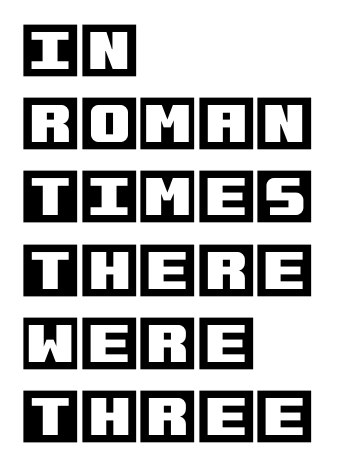
{"italic": "no", "width": "normal", "x_height": "large", "underline": "no", "align": "left", "line_spacing_ratio": 1.22, "letter_spacing": "normal", "letter_spacing_em": 0.0, "glyph_px": 60}
